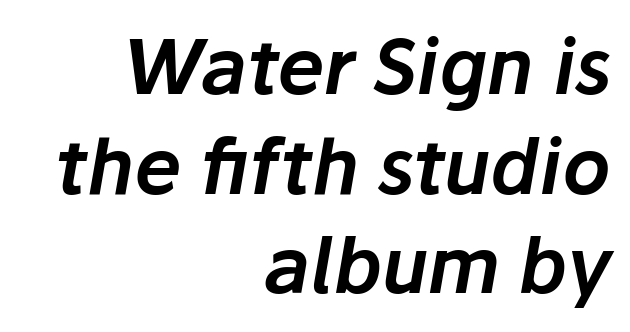
The letters are slanted; this is an italic face. These lines are rendered in a variable-pitch font. Regarding leading, the lines here are spaced in the standard way. Descenders hang freely into open space. The type is set solid horizontally, with unmodified tracking.
